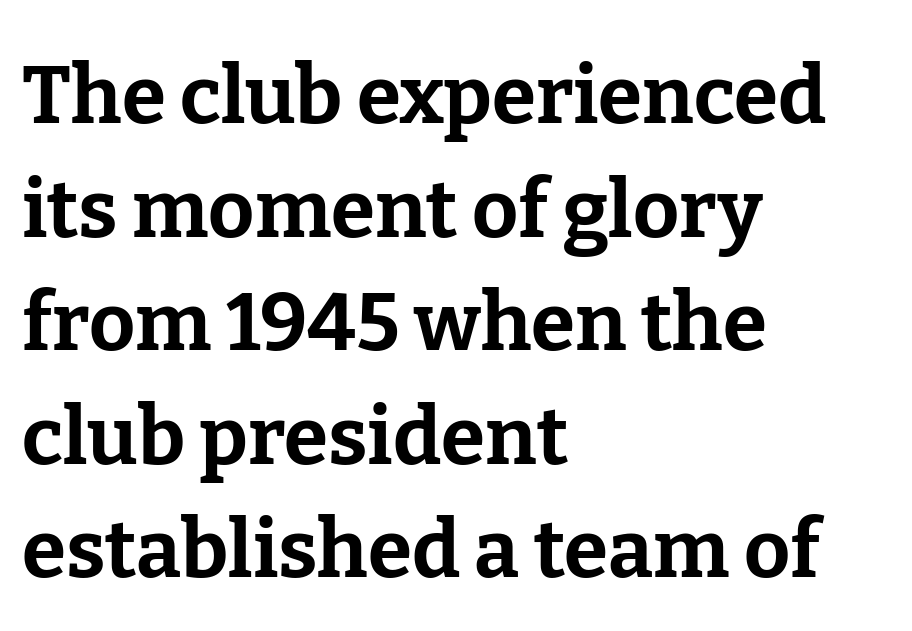
Whoever set this chose a conventional vertical rhythm. Decoration check: the copy has no underline. The passage shown is emphatically bold. You could not count columns in this text — the font is proportionally spaced.
